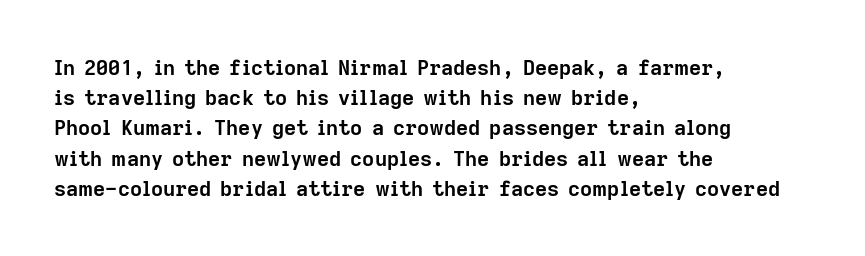
The image shows 21 px bold type, upright; set left-aligned, normal line spacing (1.44x), normal letter spacing, not underlined.
